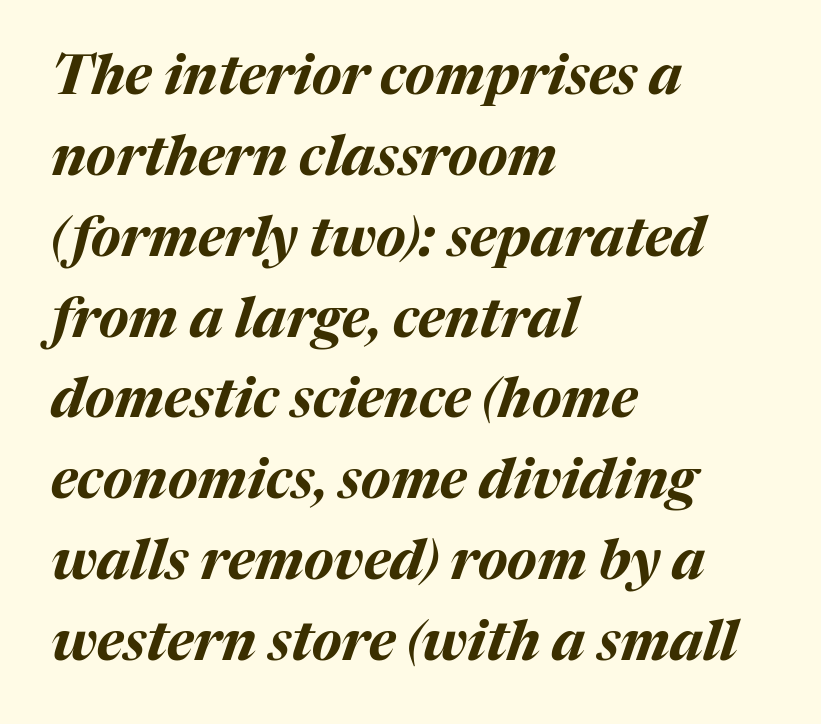
Honestly, the letter spacing is just normal — you wouldn't notice it. Compared with typical paragraphs, the rows here are spaced about the same. Note the varied advance widths — an 'i' is clearly narrower than an 'm'. A clean baseline with only descenders dipping below it. Every letter is thick-stroked: bold, no question.
